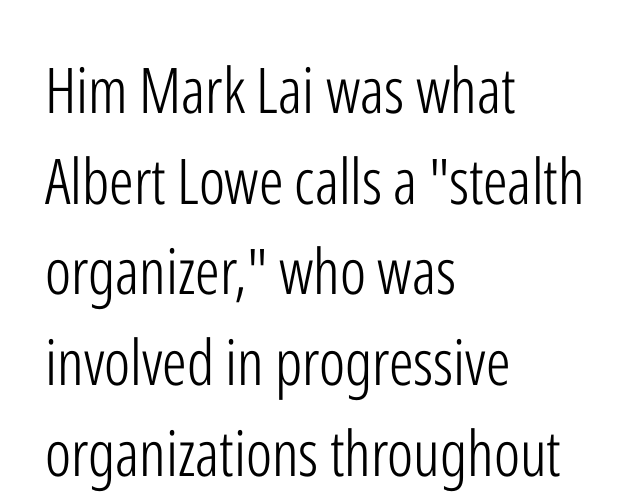
This sample has the flowing, uneven cadence of proportional lettering. How are the letters spaced? Ordinarily, with no added tracking. A normal amount of white space separates one row of letters from the next. No extra ink here — the face is not bold. The words here are not underlined. The face used here is a sans, in the tradition of grotesques and geometrics.
